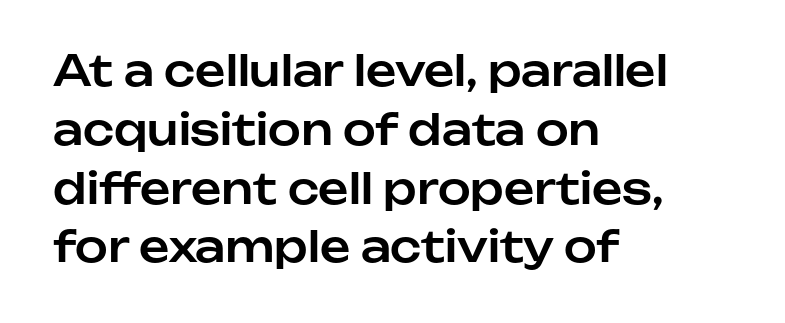
The image shows 42 px sans-serif type, upright; set left-aligned, normal line spacing (1.4x), normal letter spacing, not underlined; low stroke contrast and a medium x-height.
